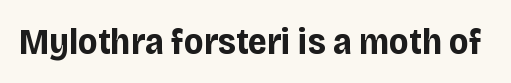
{"serif": "no", "italic": "no", "bold": "yes", "weight": "bold", "width": "normal", "stroke_contrast": "low", "x_height": "large", "monospaced": "no", "underline": "no", "letter_spacing": "normal", "letter_spacing_em": 0.0, "glyph_px": 37}
